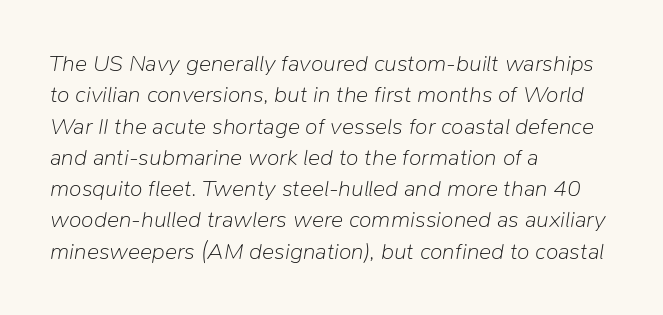
Students, note that the glyphs here touch the page at normal intervals. Compared with a centered layout, this one pins lines to the left instead. No letter is thick-stroked: the sample isn't bold. Compared with ordinary roman type, these characters are visibly tilted.
